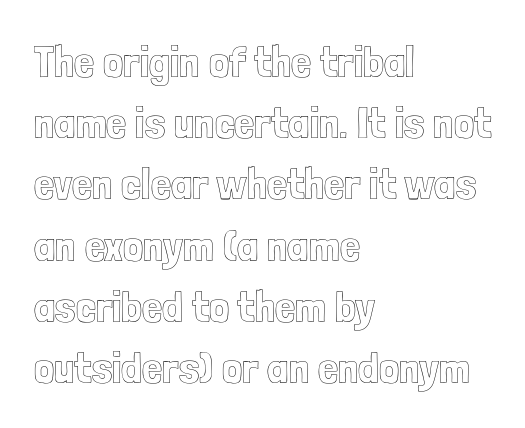
Q: Is the text italic (slanted)? A: No, it is upright.
Q: Is the text underlined? A: No.
Q: How is the paragraph aligned? A: Left-aligned.
Q: Is the spacing between letters normal or unusually wide? A: Normal.
Q: Is the spacing between lines tight, normal or loose? A: Normal.
Q: Width (condensed, normal, or wide)? A: Condensed.
Q: x-height? A: Medium.
Q: Monospaced? A: No.
